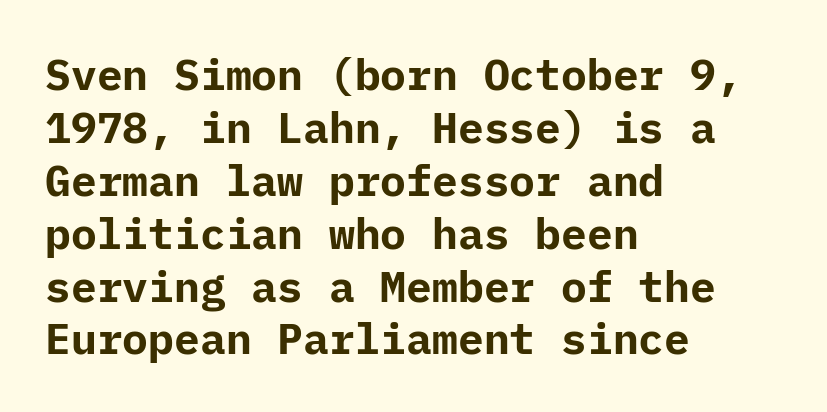
Short note: letters normally spaced. Words float on clear page, feet unadorned. The rag falls on the right side of this text block. Is the type bold? Yes — the strokes are clearly thick and heavy.
